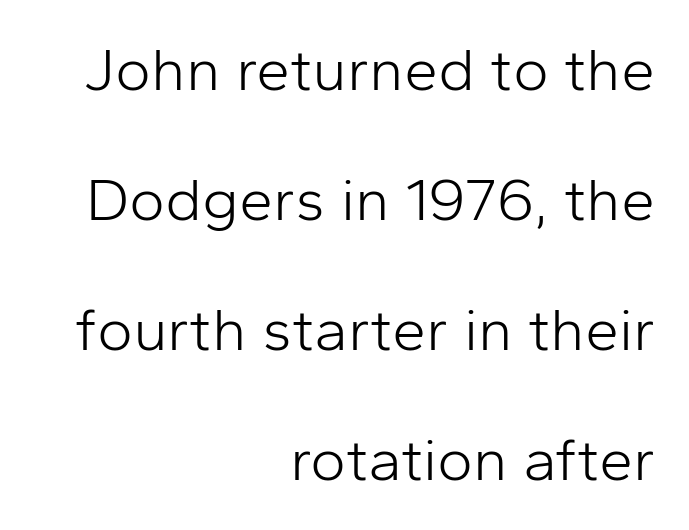
Q: Is the text bold? A: No.
Q: Is the text italic (slanted)? A: No, it is upright.
Q: Is the typeface a serif or a sans-serif typeface? A: Sans-serif.
Q: Is the text underlined? A: No.
Q: How is the paragraph aligned? A: Right-aligned.
Q: Is the spacing between letters normal or unusually wide? A: Normal.
Q: Is the spacing between lines tight, normal or loose? A: Loose.
Q: Width (condensed, normal, or wide)? A: Normal.
Q: Stroke contrast? A: Low.
Q: x-height? A: Medium.
Q: Monospaced? A: No.
